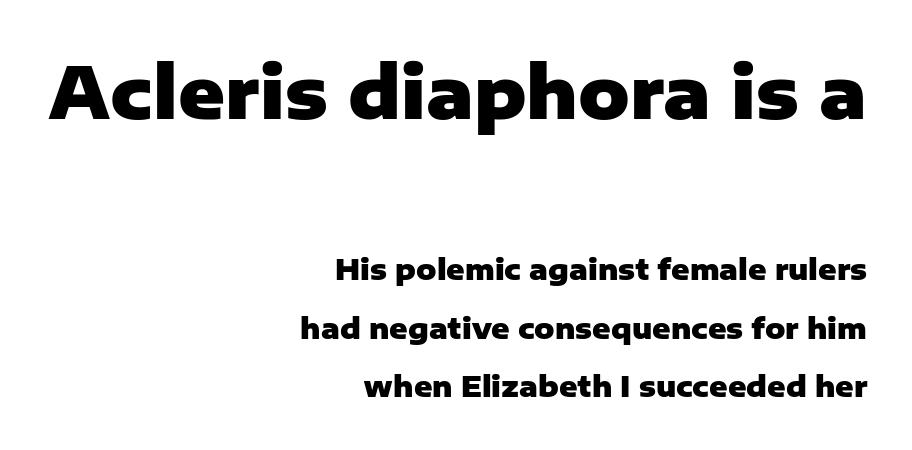
The image shows 71 px heavy sans-serif type, upright; set right-aligned, loose line spacing (2.1x), normal letter spacing, not underlined; the first (top) block is 2.54x larger; low stroke contrast and a medium x-height.
